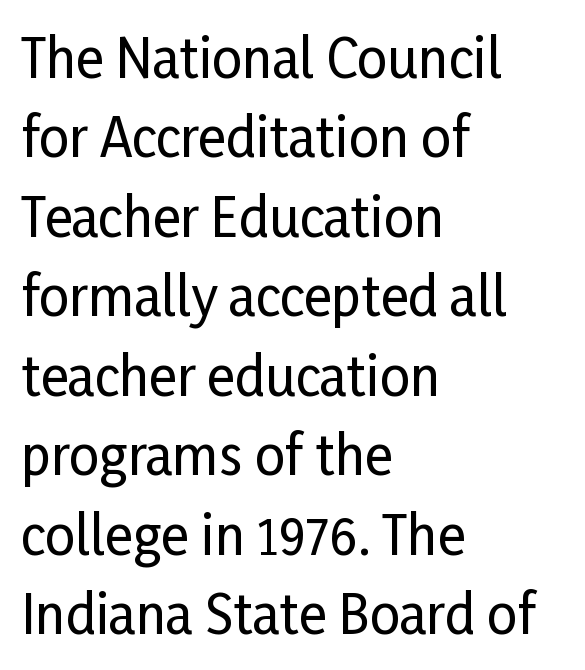
The image shows 53 px condensed sans-serif type, upright; set left-aligned, normal line spacing (1.5x), normal letter spacing, not underlined; low stroke contrast and a medium x-height.
